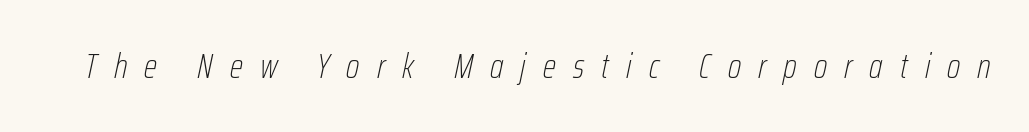
The image shows 35 px thin, condensed type, italic (leaning right); set unusually wide letter spacing (+0.49 em), not underlined; low stroke contrast and a medium x-height.
